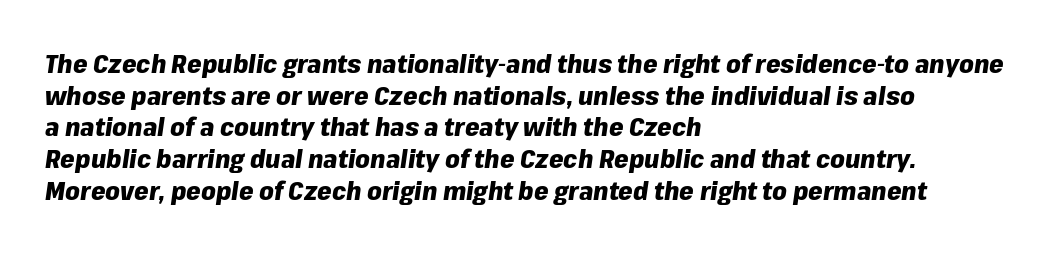
Compared with a centered layout, this one pins lines to the left instead. Tracking value appears to be zero — textbook default spacing. You can tell it's italic because the verticals aren't actually vertical. The string is rendered with underlining switched off.
